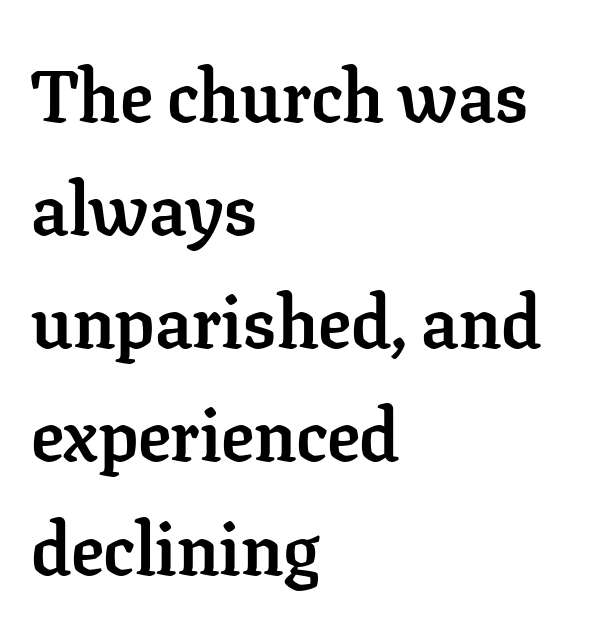
{"serif": "yes", "italic": "no", "bold": "yes", "weight": "semibold", "width": "normal", "stroke_contrast": "low", "x_height": "medium", "monospaced": "no", "underline": "no", "align": "left", "line_spacing": "normal", "line_spacing_ratio": 1.55, "letter_spacing": "normal", "letter_spacing_em": 0.0, "glyph_px": 73}
